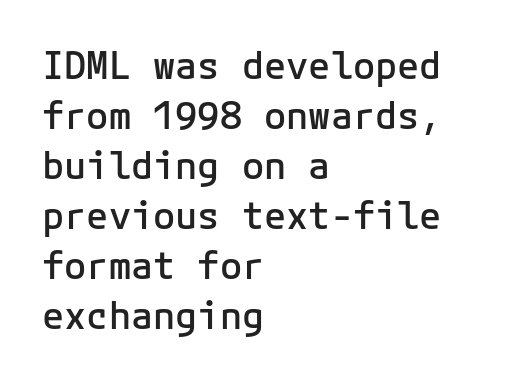
Q: Is the text bold? A: Semi-bold.
Q: Is the text italic (slanted)? A: No, it is upright.
Q: Is the typeface a serif or a sans-serif typeface? A: Sans-serif.
Q: Is the text underlined? A: No.
Q: How is the paragraph aligned? A: Left-aligned.
Q: Is the spacing between letters normal or unusually wide? A: Normal.
Q: Is the spacing between lines tight, normal or loose? A: Normal.
Q: Width (condensed, normal, or wide)? A: Normal.
Q: Stroke contrast? A: Low.
Q: x-height? A: Medium.
Q: Monospaced? A: Yes.
